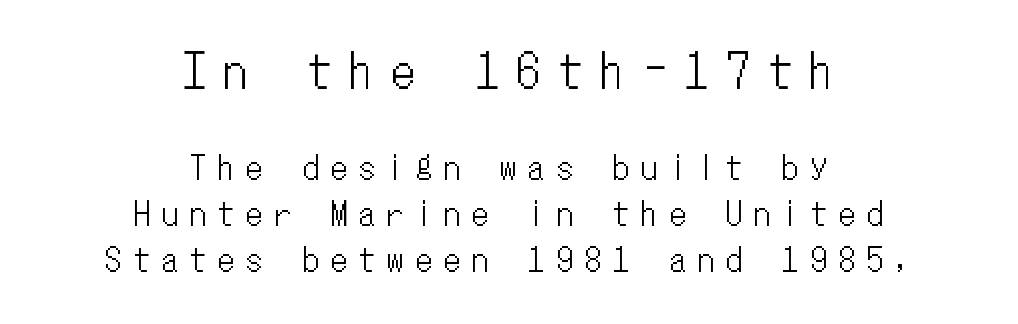
Q: Is the text italic (slanted)? A: No, it is upright.
Q: Is the text underlined? A: No.
Q: How is the paragraph aligned? A: Centered.
Q: Is the spacing between letters normal or unusually wide? A: Unusually wide.
Q: Is the spacing between lines tight, normal or loose? A: Normal.
Q: Which block of text is set in a larger size, the first (top) or the second (bottom)? A: The first (top) one.
Q: Width (condensed, normal, or wide)? A: Condensed.
Q: Stroke contrast? A: Low.
Q: x-height? A: Medium.
Q: Monospaced? A: Yes.
